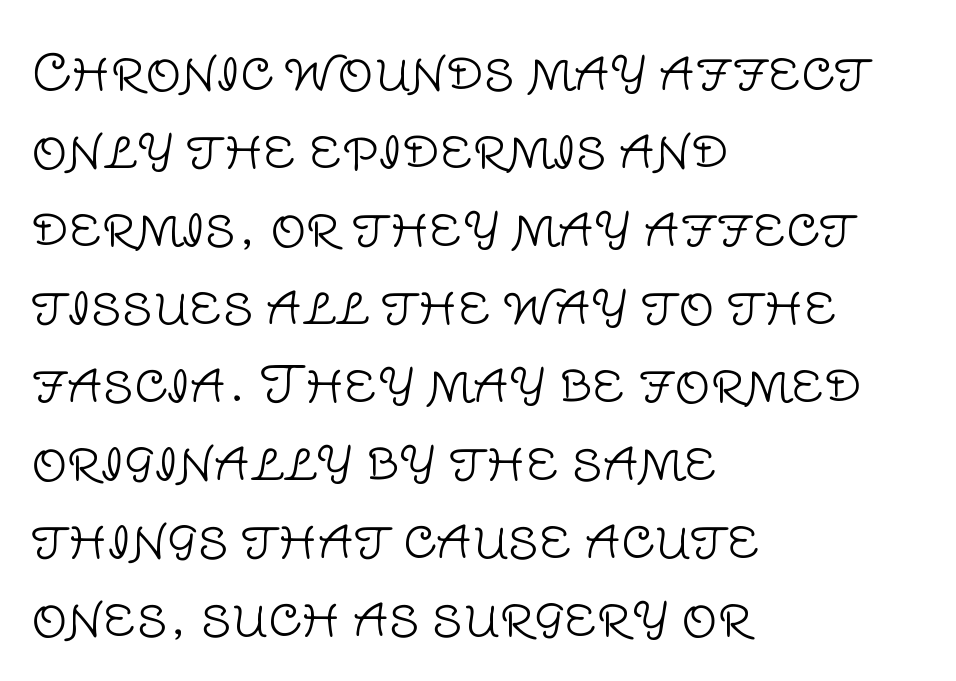
Here the glyphs are tracked normally, forming tight word shapes. Underline: absent. Is this a sans? Yes — the strokes have no serifs.
